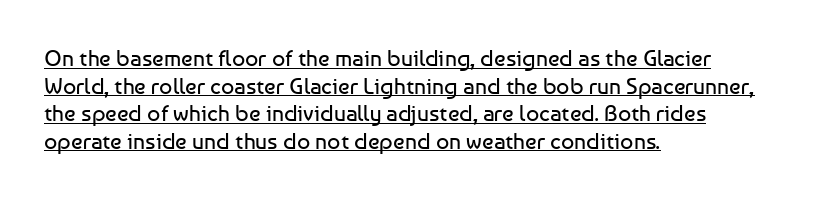
The passage shown has conventional tracking throughout. Underlining? Definitely there. Nothing heavy about these letters — not bold at all. Each line starts at the same left margin while the right side varies. Every stem runs plumb, perpendicular to the baseline.
